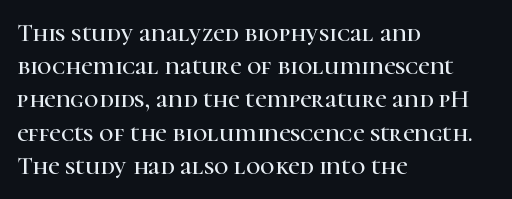
{"italic": "no", "underline": "no", "align": "left", "line_spacing": "normal", "line_spacing_ratio": 1.33, "letter_spacing": "normal", "letter_spacing_em": 0.0, "glyph_px": 25}
